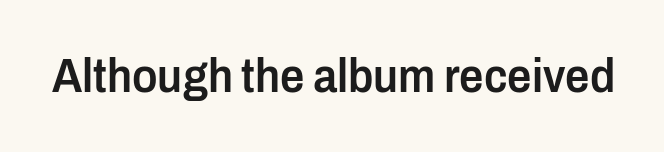
{"serif": "no", "italic": "no", "bold": "semi", "weight": "semibold", "width": "condensed", "stroke_contrast": "low", "x_height": "medium", "monospaced": "no", "underline": "no", "letter_spacing": "normal", "letter_spacing_em": 0.0, "glyph_px": 48}
